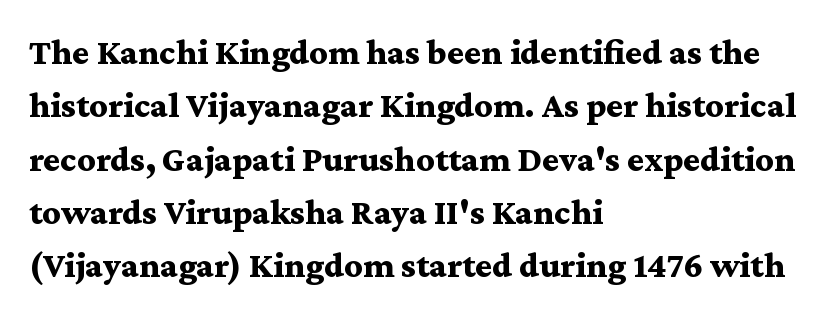
The image shows 36 px bold, wide serif type, upright; set left-aligned, normal line spacing (1.48x), normal letter spacing, not underlined; medium stroke contrast and a medium x-height.
